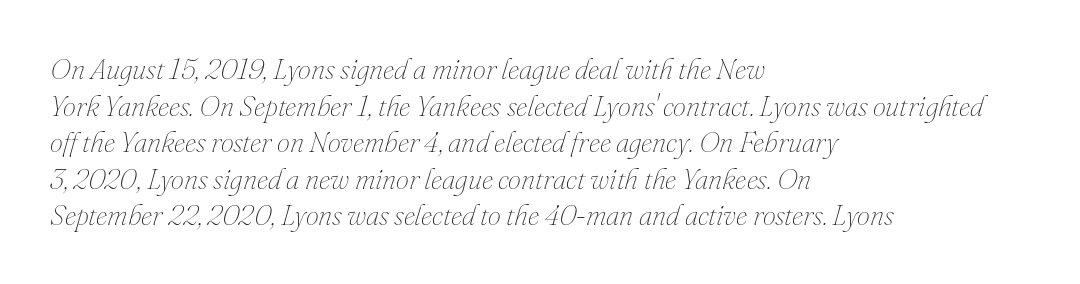
The type is set solid horizontally, with unmodified tracking. Any mark beneath the type? The region is blank. Caption: multi-line text, flush left, ragged right. The passage shown stacks its lines at a standard gap.
